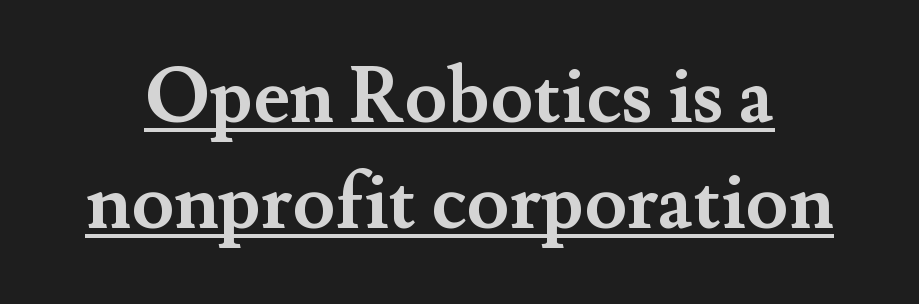
The rows are spaced the way most documents space them. A baseline rule has been typeset under these characters. Strokes here are thick enough to call this a true bold. The type sits square on the baseline with zero lean.
